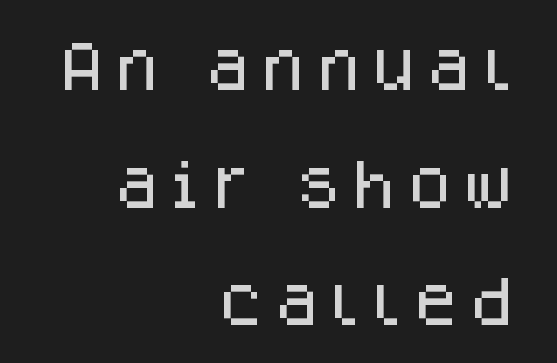
The image shows 53 px sans-serif type, upright; set right-aligned, loose line spacing (2.22x), not underlined; low stroke contrast and a large x-height.
